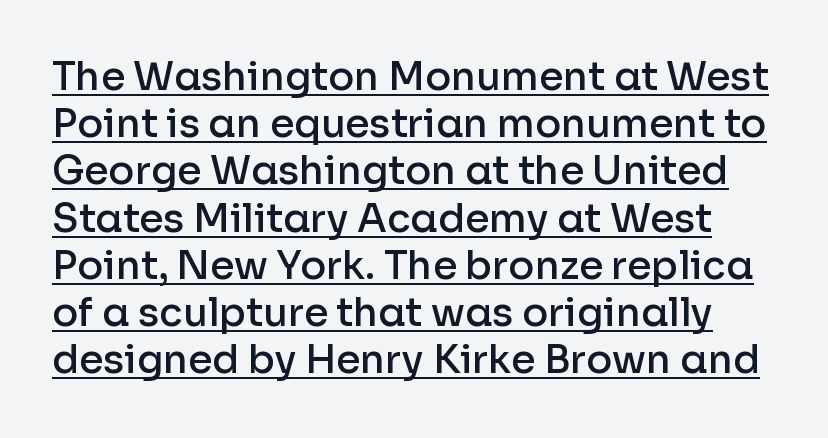
This sample uses a sans-serif face. The letterforms sit shoulder to shoulder at normal distance. Has an underline been added? It has. Is this a fixed-width face? No — the glyphs have proportional, varying widths.
